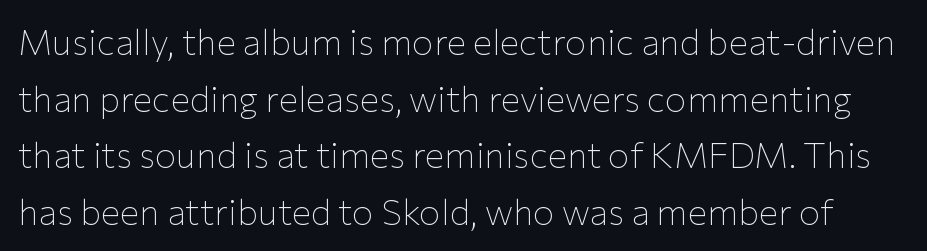
The image shows 36 px thin sans-serif type, upright; set normal line spacing (1.57x), normal letter spacing, not underlined; low stroke contrast and a medium x-height.
